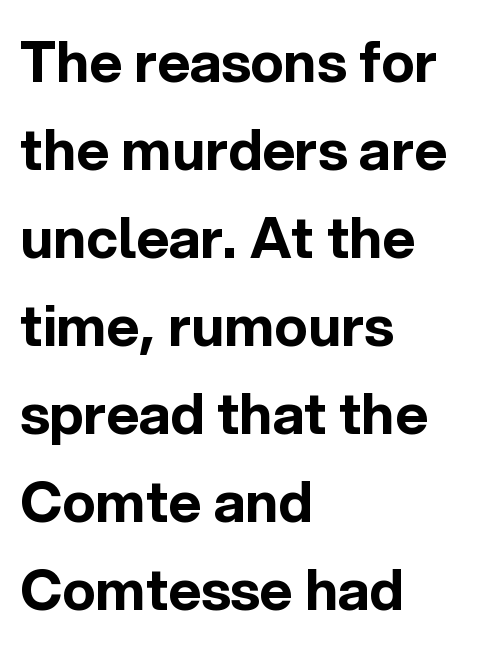
The image shows 56 px bold sans-serif type, upright; set left-aligned, normal line spacing (1.57x), normal letter spacing, not underlined; a medium x-height.
